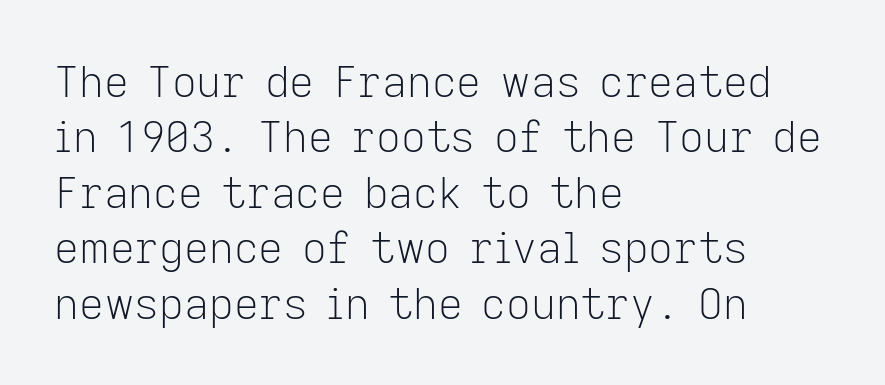
The image shows 43 px light sans-serif type, upright; set left-aligned, normal line spacing (1.29x), normal letter spacing, not underlined; low stroke contrast and a medium x-height.
